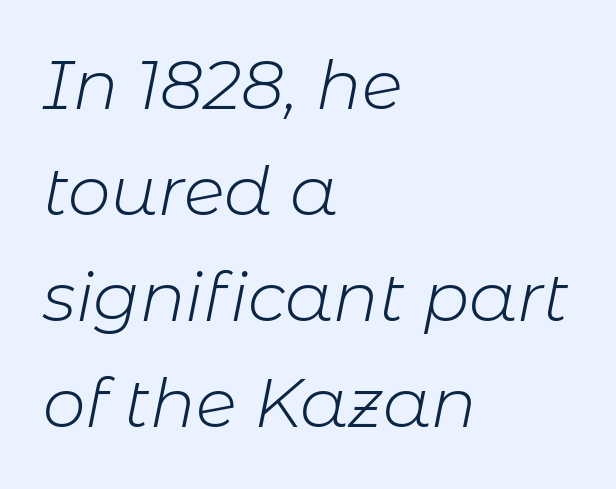
This block has exactly the height ordinary leading produces. Spacing verdict: proportional, widths tailored to each character. You can tell it's italic because the verticals aren't actually vertical. Quick note: underline off.
